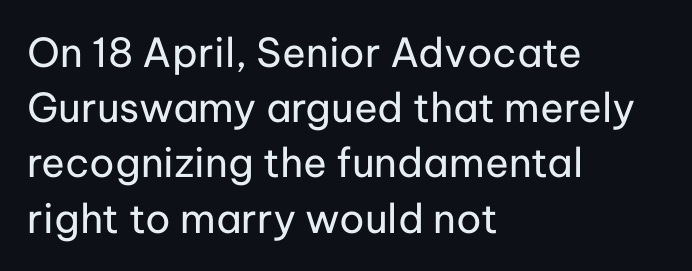
On a weight scale, this lands at 450 or below. Examine the stroke ends and you'll find no serifs. These lines are rendered in a variable-pitch font. Underline: absent.
